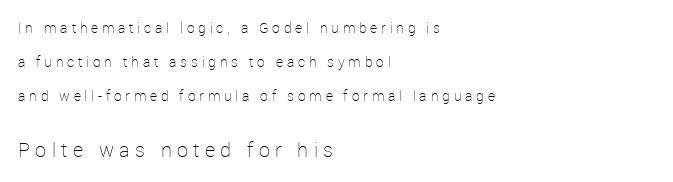
Q: Is the text bold? A: No.
Q: Is the text italic (slanted)? A: No, it is upright.
Q: Is the text underlined? A: No.
Q: How is the paragraph aligned? A: Left-aligned.
Q: Is the spacing between letters normal or unusually wide? A: Unusually wide.
Q: Is the spacing between lines tight, normal or loose? A: Loose.
Q: Which block of text is set in a larger size, the first (top) or the second (bottom)? A: The second (bottom) one.
